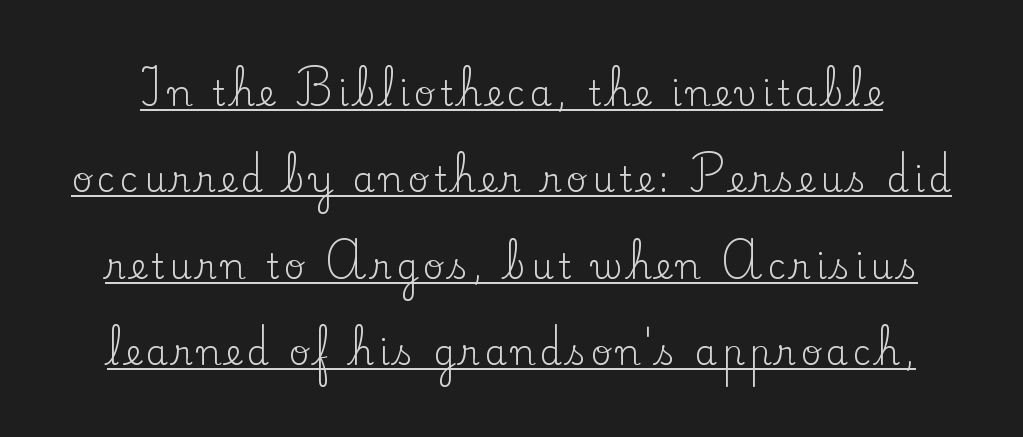
The image shows 35 px regular-weight type, upright; set loose line spacing (2.47x), underlined; low stroke contrast and a small x-height.
